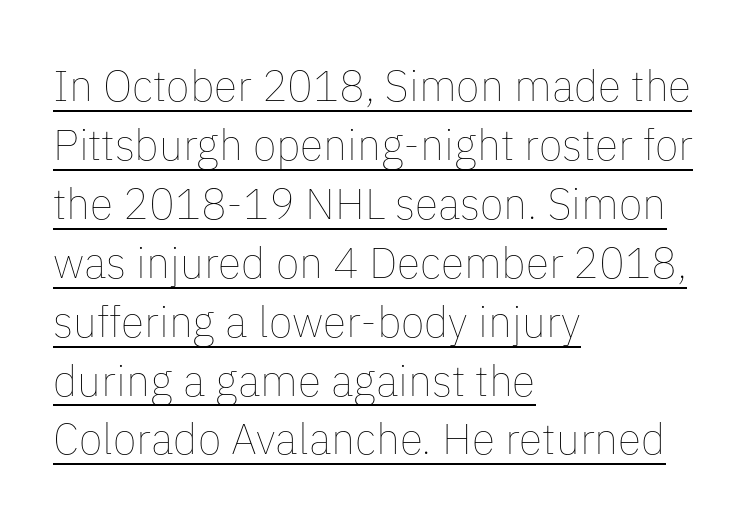
The block of text has a typical density, with ordinary space between rows. The rendering keeps characters at their native spacing. Do the characters align in a grid? No, the font is proportional. Do the letters lean? They stand straight.
